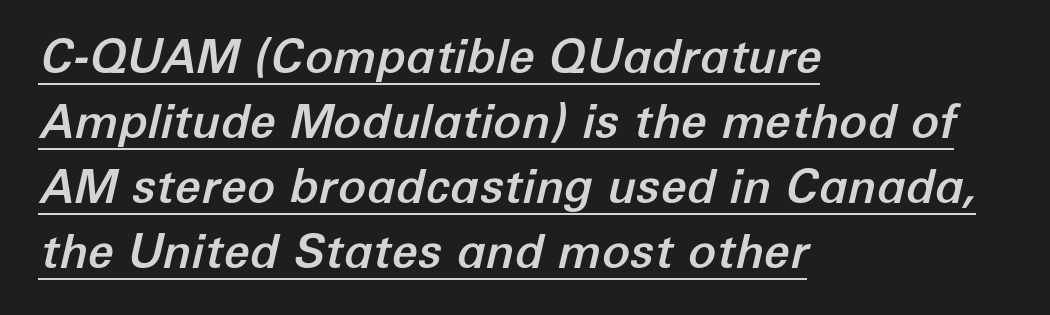
{"italic": "yes", "lean": "right", "slant_degrees": 12, "width": "normal", "stroke_contrast": "low", "x_height": "medium", "monospaced": "no", "underline": "yes", "align": "left", "line_spacing": "normal", "line_spacing_ratio": 1.38, "letter_spacing": "normal", "letter_spacing_em": 0.0, "glyph_px": 47}
